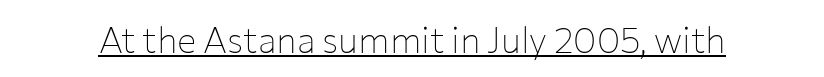
{"serif": "no", "italic": "no", "bold": "no", "weight": "thin", "width": "normal", "stroke_contrast": "low", "x_height": "medium", "monospaced": "no", "underline": "yes", "letter_spacing": "normal", "letter_spacing_em": 0.0, "glyph_px": 36}
